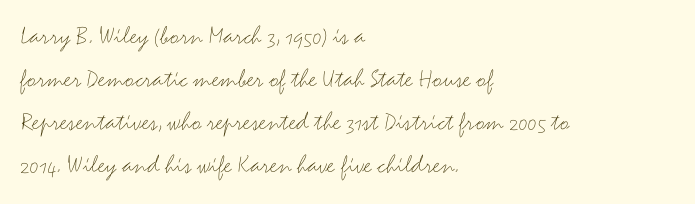
{"bold": "no", "underline": "no", "align": "left", "line_spacing": "normal", "line_spacing_ratio": 1.59, "letter_spacing": "normal", "letter_spacing_em": 0.0, "glyph_px": 27}
